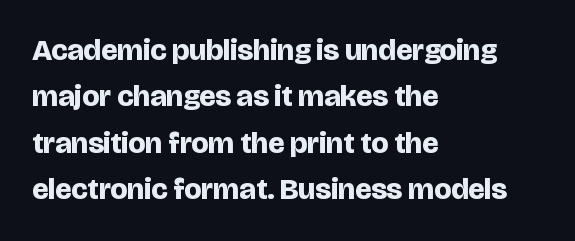
Q: Is the text bold? A: Yes.
Q: Is the text italic (slanted)? A: No, it is upright.
Q: Is the typeface a serif or a sans-serif typeface? A: Sans-serif.
Q: Is the text underlined? A: No.
Q: How is the paragraph aligned? A: Left-aligned.
Q: Is the spacing between letters normal or unusually wide? A: Normal.
Q: Is the spacing between lines tight, normal or loose? A: Normal.
Q: Width (condensed, normal, or wide)? A: Normal.
Q: Stroke contrast? A: Low.
Q: x-height? A: Large.
Q: Monospaced? A: No.
